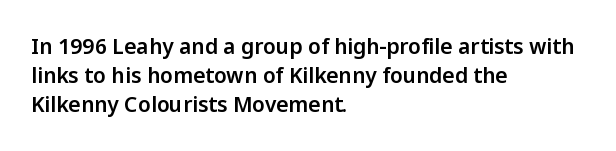
Each word holds together tightly as a unit, with standard inter-letter gaps. Left-aligned paragraph, ragged on the right. The vertical gap from one line to the next is medium. Nope, not italic — everything's standing straight. Check the space under the baseline: it is left empty.
